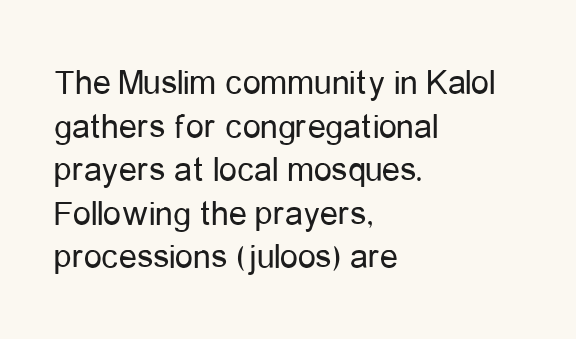
The image shows 36 px regular-weight, condensed sans-serif type, upright; set left-aligned, line spacing 1.21x, normal letter spacing, not underlined; low stroke contrast and a medium x-height.
